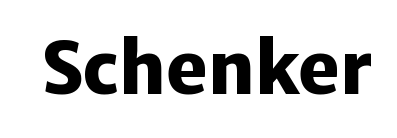
{"serif": "no", "italic": "no", "bold": "yes", "weight": "heavy", "width": "normal", "stroke_contrast": "low", "x_height": "medium", "monospaced": "no", "underline": "no", "letter_spacing": "normal", "letter_spacing_em": 0.0, "glyph_px": 71}
